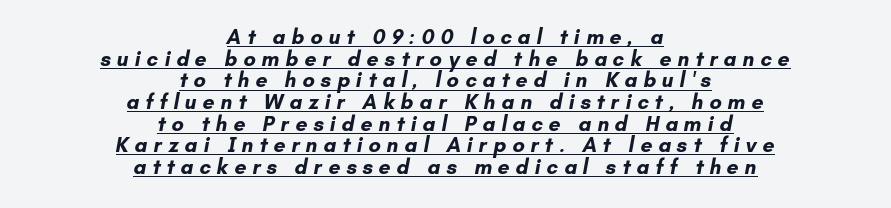
The image shows 21 px bold type; set centered, tight line spacing (1.03x), unusually wide letter spacing (+0.28 em), underlined.
